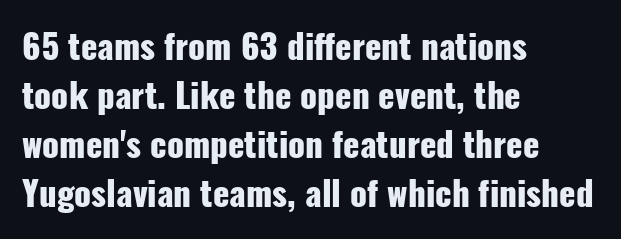
{"serif": "no", "italic": "no", "bold": "yes", "weight": "heavy", "width": "condensed", "stroke_contrast": "low", "x_height": "medium", "monospaced": "no", "underline": "no", "align": "left", "line_spacing": "normal", "line_spacing_ratio": 1.44, "letter_spacing": "normal", "letter_spacing_em": 0.0, "glyph_px": 34}
